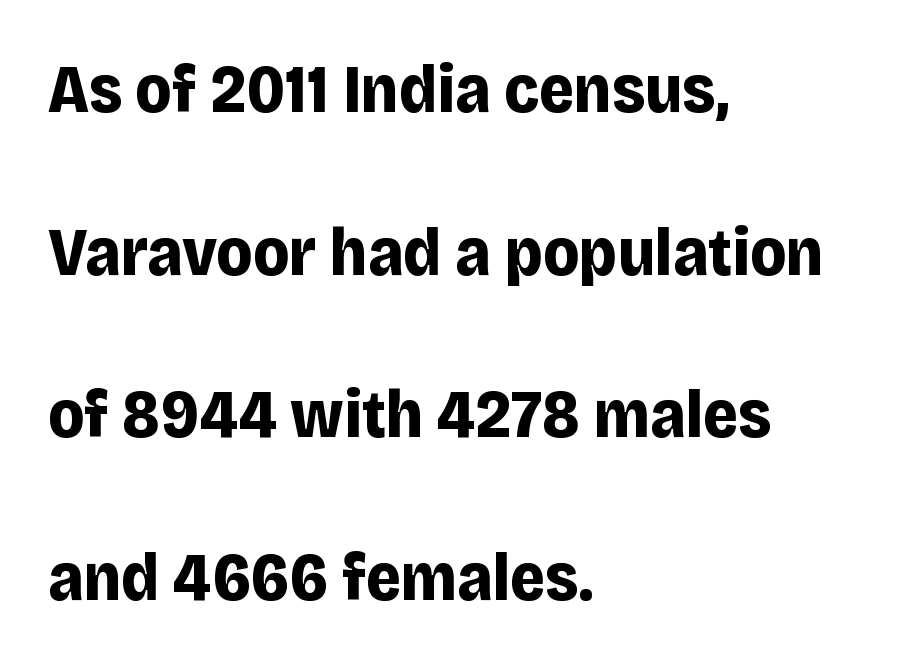
{"serif": "no", "italic": "no", "bold": "yes", "weight": "bold", "width": "normal", "stroke_contrast": "low", "x_height": "large", "monospaced": "no", "underline": "no", "align": "left", "line_spacing": "loose", "line_spacing_ratio": 2.39, "letter_spacing": "normal", "letter_spacing_em": 0.0, "glyph_px": 68}
